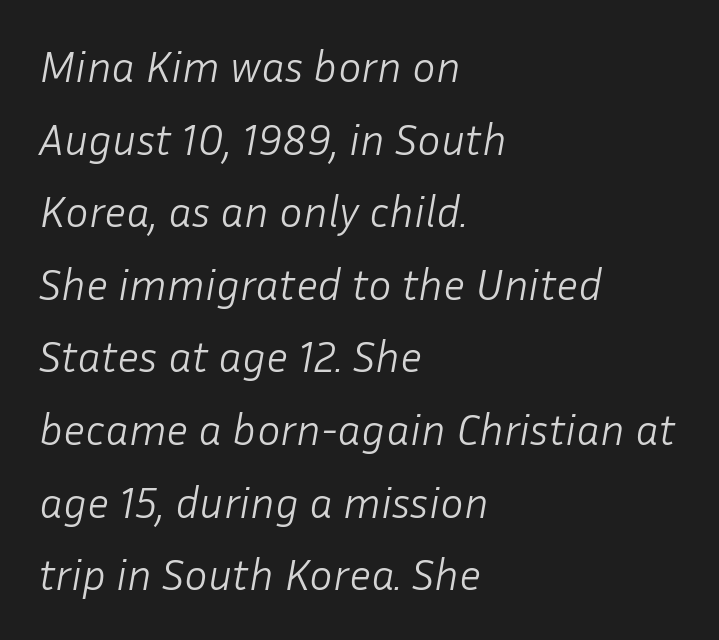
Alignment: flush left. Each new line begins a customary step beneath the previous one. The passage shown is typed in a proportional face where columns would drift. These glyphs show unthickened strokes, regular width or finer. The words here are not underlined.
